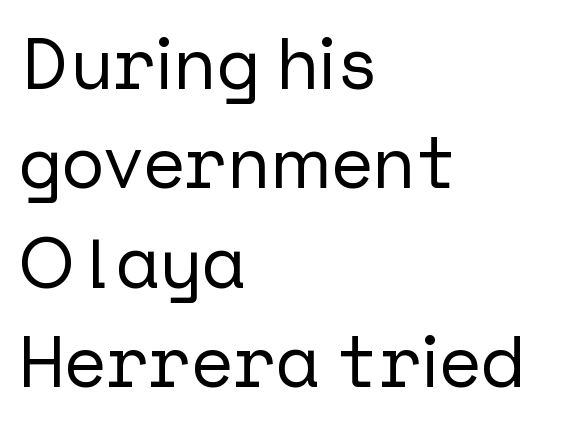
{"serif": "no", "italic": "no", "width": "normal", "stroke_contrast": "low", "x_height": "medium", "underline": "no", "align": "left", "line_spacing": "normal", "line_spacing_ratio": 1.38, "letter_spacing": "normal", "letter_spacing_em": 0.0, "glyph_px": 72}
